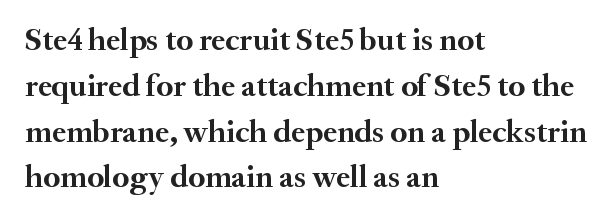
Summary of weight: heavy, a full bold. Spacing verdict: proportional, widths tailored to each character. The specimen reads as upright at a glance. Has an underline been added? It has not. Short and long lines alike share a common starting point at left.
